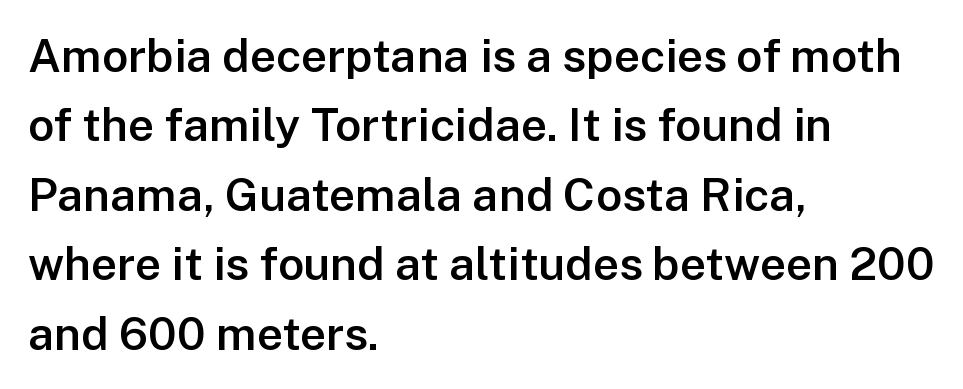
{"serif": "no", "italic": "no", "bold": "semi", "weight": "semibold", "width": "normal", "stroke_contrast": "low", "x_height": "medium", "monospaced": "no", "underline": "no", "align": "left", "line_spacing": "normal", "line_spacing_ratio": 1.51, "letter_spacing": "normal", "letter_spacing_em": 0.0, "glyph_px": 46}
